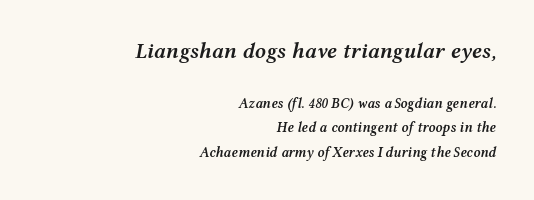
The ragged edge is on the left, which tells us the setting is flush right. What stands out about the letter spacing? Nothing — it is the standard amount. If you drew a line through each stem, it would be angled. Bigger letters appear in the top chunk; the bottom chunk is reduced. Typographic density is moderately raised because the face is semibold.
